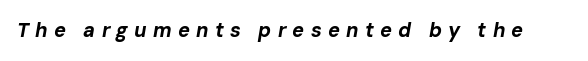
Q: Is the text bold? A: Yes.
Q: Is the text italic (slanted)? A: Yes, it leans right by about 10 degrees.
Q: Is the text underlined? A: No.
Q: Is the spacing between letters normal or unusually wide? A: Unusually wide.
